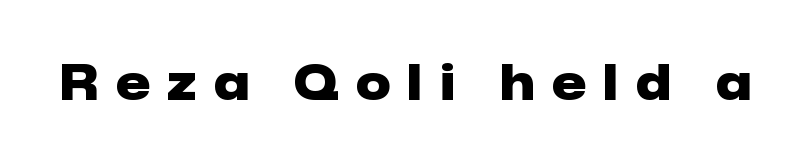
{"serif": "no", "italic": "no", "bold": "yes", "weight": "heavy", "width": "normal", "stroke_contrast": "low", "x_height": "medium", "monospaced": "no", "underline": "no", "letter_spacing": "wide", "letter_spacing_em": 0.37, "glyph_px": 48}
